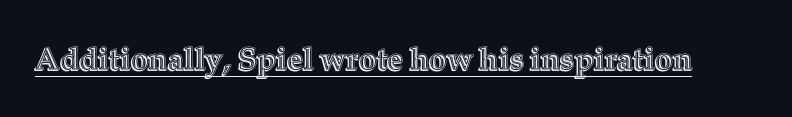
The image shows 31 px text type, upright; set normal letter spacing, underlined; a medium x-height.
